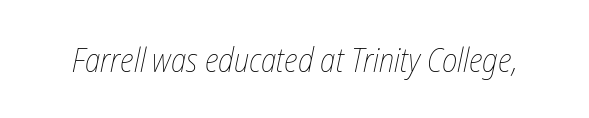
Look at the tracking — it's just the regular setting, nothing added. The area under the type is left untouched. Proportional: the letters do not fall into vertical columns. The weight would be labelled regular, book, light, or lighter still.
